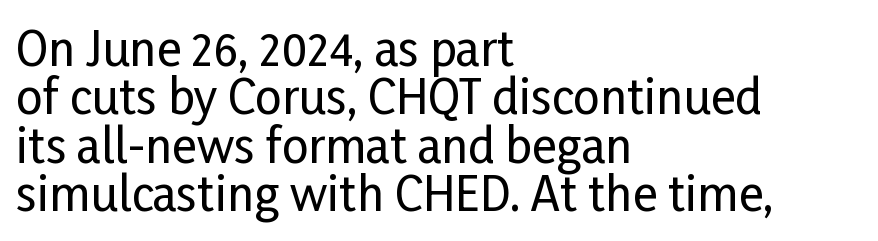
Q: Is the text italic (slanted)? A: No, it is upright.
Q: Is the typeface a serif or a sans-serif typeface? A: Sans-serif.
Q: Is the text underlined? A: No.
Q: How is the paragraph aligned? A: Left-aligned.
Q: Is the spacing between letters normal or unusually wide? A: Normal.
Q: Is the spacing between lines tight, normal or loose? A: Tight.
Q: Width (condensed, normal, or wide)? A: Condensed.
Q: Stroke contrast? A: Low.
Q: x-height? A: Medium.
Q: Monospaced? A: No.
